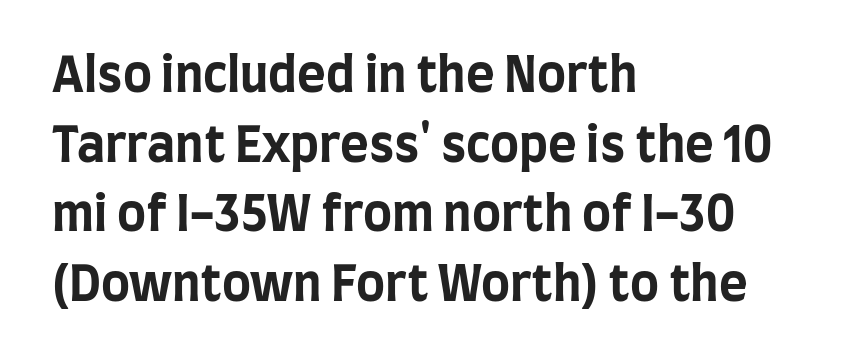
Q: Is the text bold? A: Yes.
Q: Is the text italic (slanted)? A: No, it is upright.
Q: Is the typeface a serif or a sans-serif typeface? A: Sans-serif.
Q: Is the text underlined? A: No.
Q: How is the paragraph aligned? A: Left-aligned.
Q: Is the spacing between letters normal or unusually wide? A: Normal.
Q: Is the spacing between lines tight, normal or loose? A: Normal.
Q: Width (condensed, normal, or wide)? A: Condensed.
Q: Stroke contrast? A: Low.
Q: x-height? A: Large.
Q: Monospaced? A: No.
